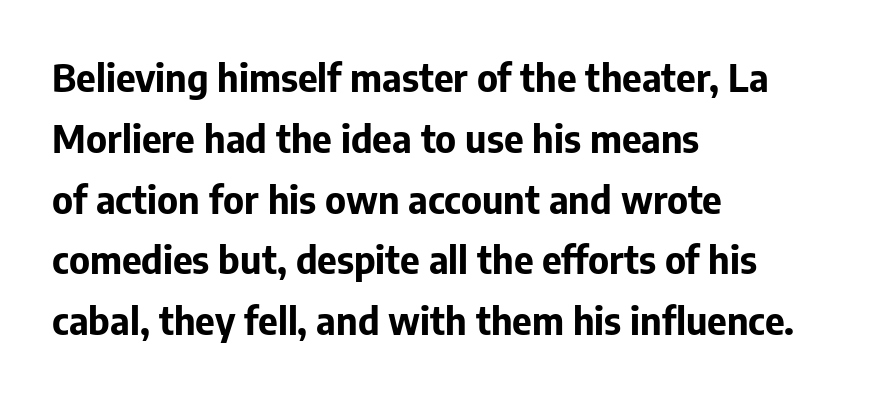
The string is rendered with underlining switched off. These lines are rendered in a variable-pitch font. Reading down the block, your eye returns to a fixed left position each line. In terms of letterspacing, this is plain default setting.
